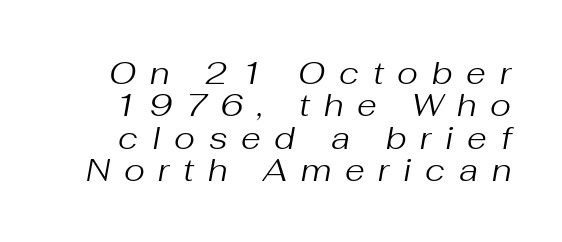
The image shows 32 px regular-weight type, italic (leaning right); set tight line spacing (1.01x), unusually wide letter spacing (+0.43 em), not underlined; medium stroke contrast and a medium x-height.
